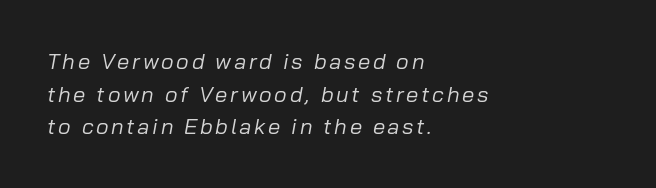
{"italic": "yes", "lean": "right", "slant_degrees": 10, "bold": "no", "underline": "no", "align": "left", "line_spacing": "normal", "line_spacing_ratio": 1.48, "glyph_px": 22}
